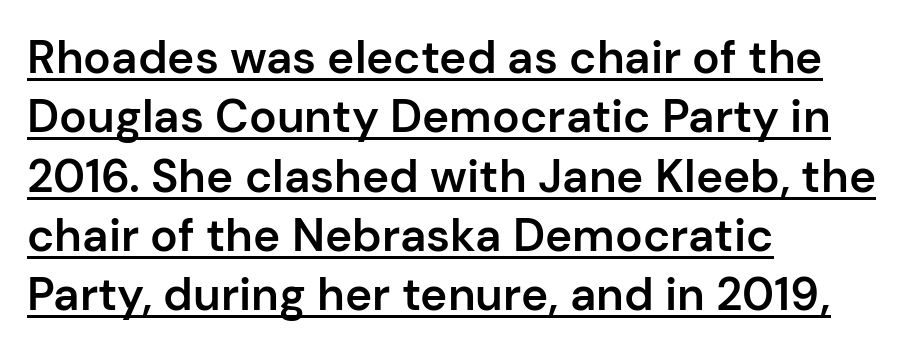
Is this a fixed-width face? No — the glyphs have proportional, varying widths. A typesetter would label this face a sans. Line spacing here is normal. Style check: upright. The passage shown has conventional tracking throughout. The face used here appears with an underline applied.
